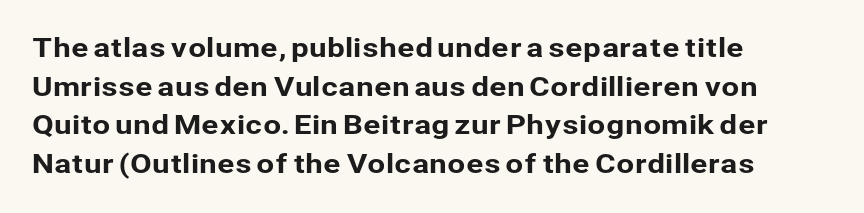
If you measured baseline to baseline, you'd find a middling distance. The line texture is even and compact thanks to regular tracking. Descender tails drop into unmarked territory. Posture: upright roman. Horizontally, the lines are justified to the leading edge only.
